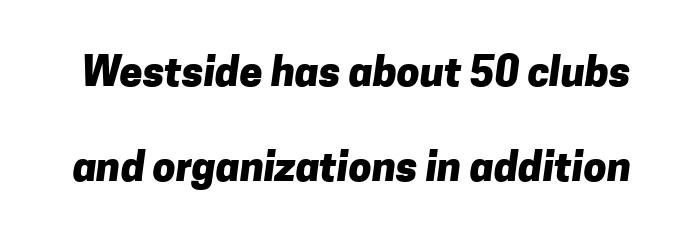
The image shows 41 px heavy sans-serif type; set loose line spacing (2.32x), normal letter spacing, not underlined; low stroke contrast and a medium x-height.
